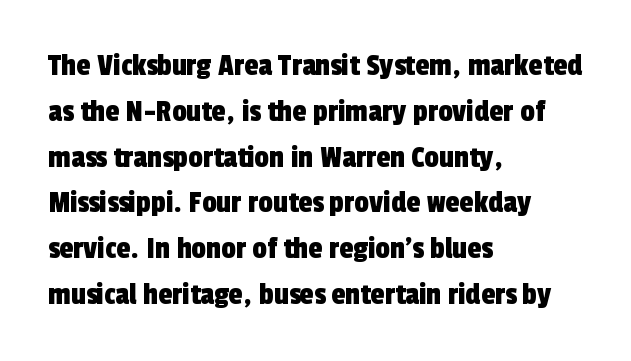
Is this a sans? Yes — the strokes have no serifs. Each new line begins a customary step beneath the previous one. This sample is left-justified, so line endings fall wherever the words run out. Is this a fixed-width face? No — the glyphs have proportional, varying widths.
